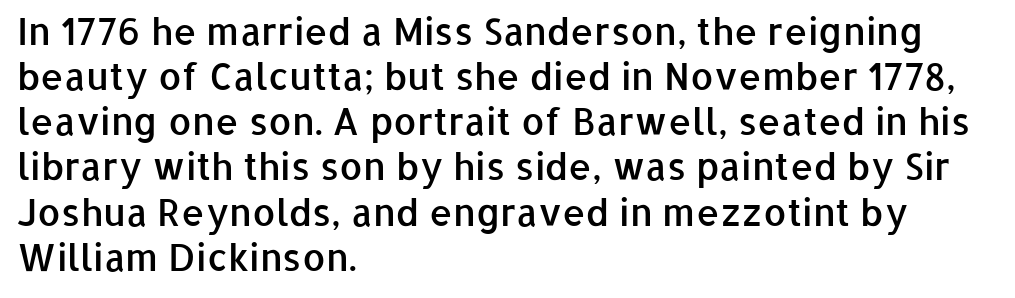
{"serif": "no", "italic": "no", "bold": "semi", "weight": "semibold", "width": "normal", "stroke_contrast": "low", "x_height": "medium", "monospaced": "no", "underline": "no", "align": "left", "line_spacing_ratio": 1.22, "letter_spacing": "normal", "letter_spacing_em": 0.0, "glyph_px": 37}
